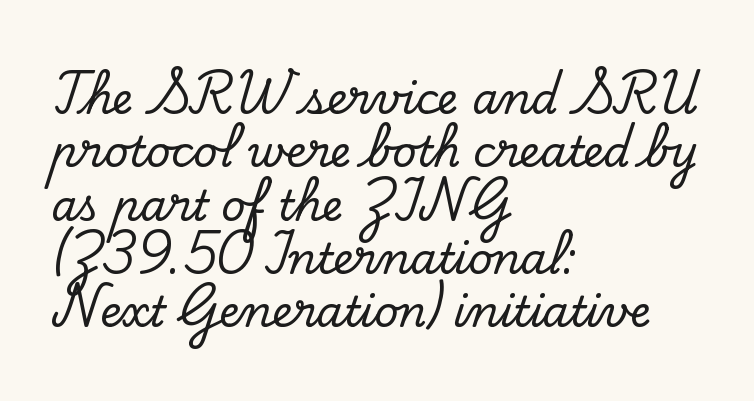
Varying glyph widths throughout — classic text-font behaviour. The gap between lines stays unmarked. The passage is arranged the way most books set body copy — flush left.
